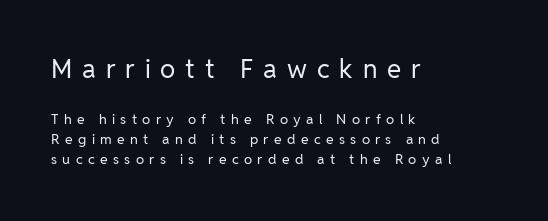
{"italic": "no", "bold": "no", "underline": "no", "align": "left", "line_spacing": "normal", "line_spacing_ratio": 1.43, "letter_spacing": "wide", "letter_spacing_em": 0.38, "larger_block": "first", "size_ratio": 1.86, "glyph_px": 26}
